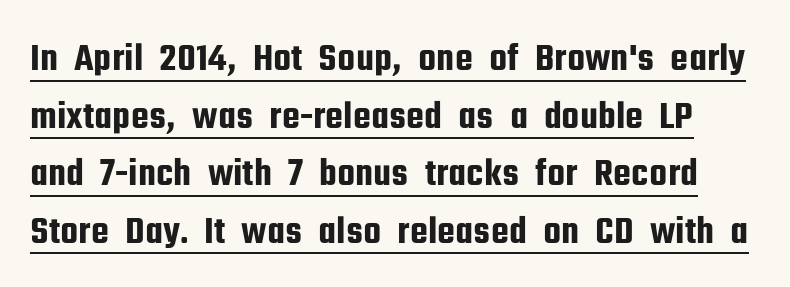
Characters remain perfectly vertical along every line. Like a heading marked for emphasis, these lines bear an underscore. Leading: standard. Compared with typical body copy, the letter spacing here is the same.
